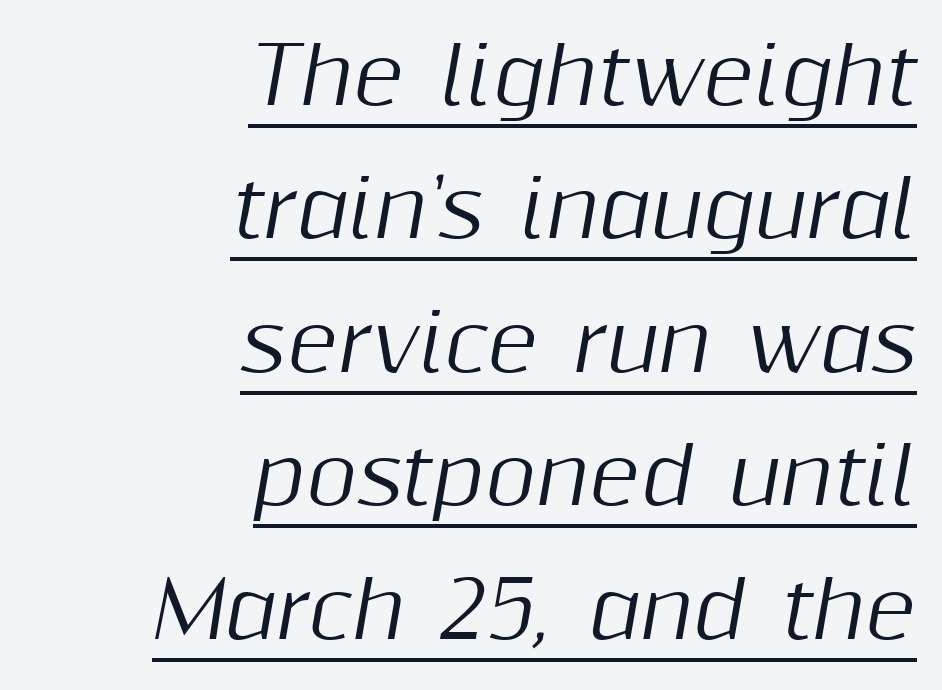
Q: Is the text italic (slanted)? A: Yes, it leans right by about 10 degrees.
Q: Is the text underlined? A: Yes.
Q: How is the paragraph aligned? A: Right-aligned.
Q: Is the spacing between letters normal or unusually wide? A: Normal.
Q: Width (condensed, normal, or wide)? A: Normal.
Q: Stroke contrast? A: Medium.
Q: x-height? A: Medium.
Q: Monospaced? A: No.
